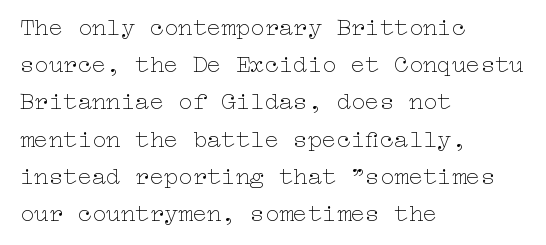
Ordinary non-slanted type is in use. This sample uses plain, unmodified letter spacing. Has an underline been added? It has not. The designer left line spacing at the default. The cut favours lightness, reaching ordinary text weight at its darkest. Layout note: lines flush left.
